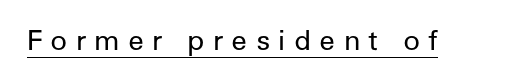
{"serif": "no", "italic": "no", "bold": "no", "weight": "regular", "width": "normal", "stroke_contrast": "low", "x_height": "medium", "monospaced": "no", "underline": "yes", "letter_spacing": "wide", "letter_spacing_em": 0.29, "glyph_px": 28}
